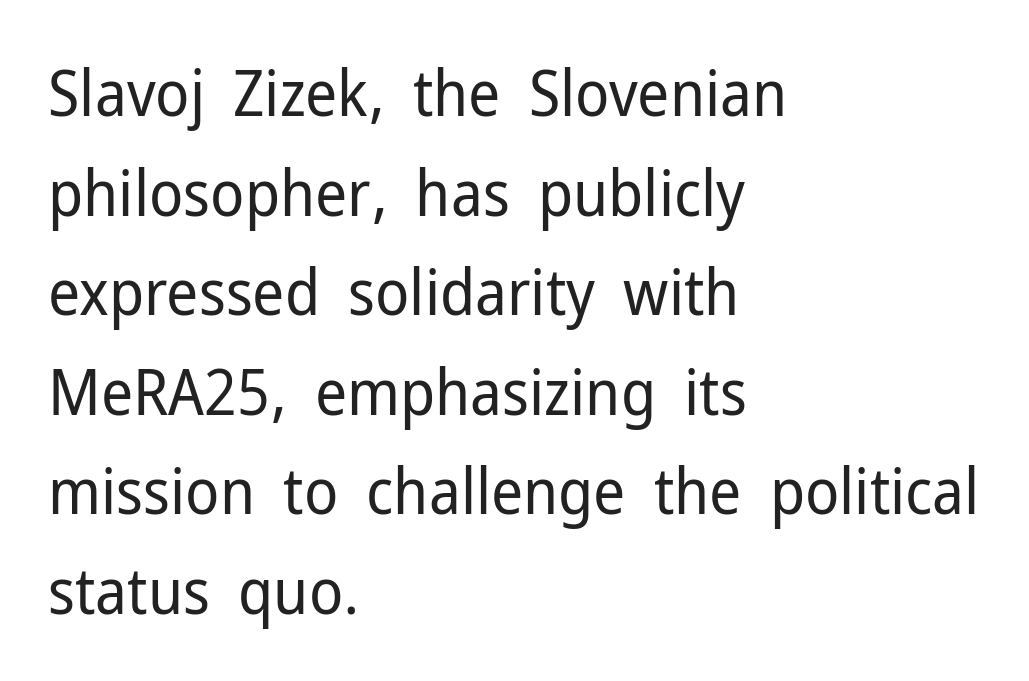
{"serif": "no", "italic": "no", "bold": "no", "weight": "regular", "width": "normal", "stroke_contrast": "low", "x_height": "medium", "monospaced": "no", "underline": "no", "align": "left", "line_spacing": "normal", "line_spacing_ratio": 1.58, "letter_spacing": "normal", "letter_spacing_em": 0.0, "glyph_px": 63}
